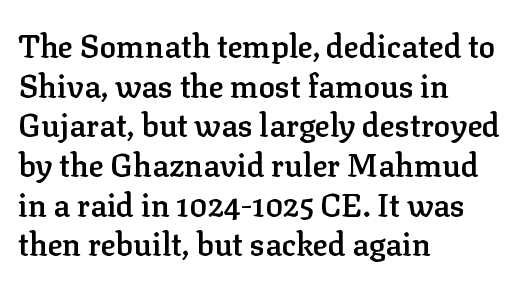
Q: Is the text bold? A: Semi-bold.
Q: Is the text italic (slanted)? A: No, it is upright.
Q: Is the typeface a serif or a sans-serif typeface? A: Serif.
Q: Is the text underlined? A: No.
Q: How is the paragraph aligned? A: Left-aligned.
Q: Is the spacing between letters normal or unusually wide? A: Normal.
Q: Is the spacing between lines tight, normal or loose? A: Normal.
Q: Width (condensed, normal, or wide)? A: Normal.
Q: Stroke contrast? A: Low.
Q: x-height? A: Medium.
Q: Monospaced? A: No.
